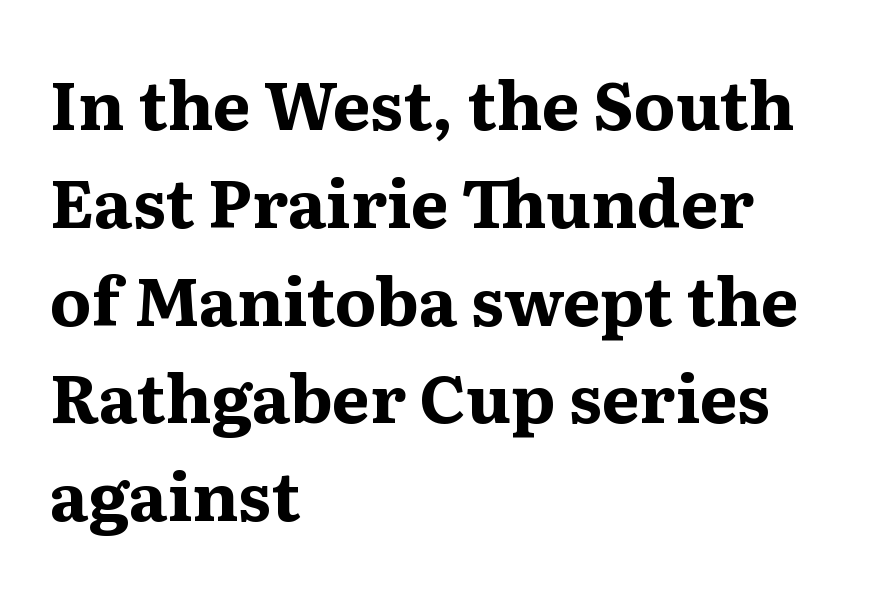
Is this a fixed-width face? No — the glyphs have proportional, varying widths. Weight: bold. The foot of each line stays bare and open. Horizontal alignment here is leftward, the default for most running prose. Vertical strokes here are truly vertical.
